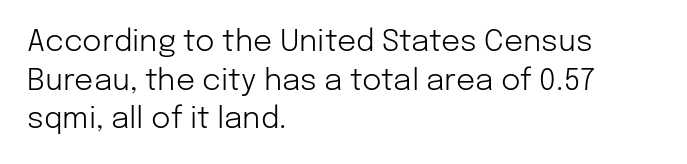
Q: Is the text bold? A: No.
Q: Is the text italic (slanted)? A: No, it is upright.
Q: Is the typeface a serif or a sans-serif typeface? A: Sans-serif.
Q: Is the text underlined? A: No.
Q: How is the paragraph aligned? A: Left-aligned.
Q: Is the spacing between letters normal or unusually wide? A: Normal.
Q: Is the spacing between lines tight, normal or loose? A: Normal.
Q: Width (condensed, normal, or wide)? A: Normal.
Q: Stroke contrast? A: Low.
Q: x-height? A: Medium.
Q: Monospaced? A: No.
